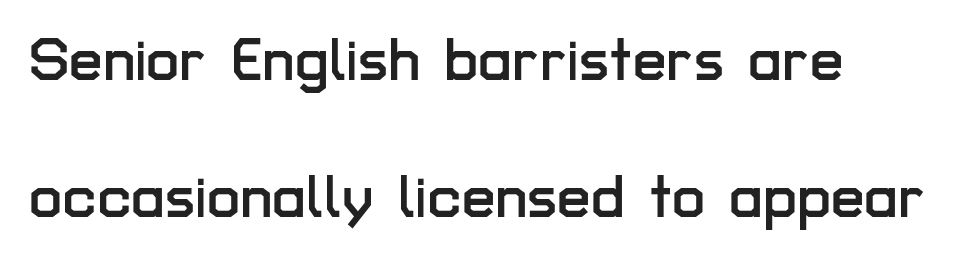
{"serif": "no", "italic": "no", "width": "normal", "stroke_contrast": "low", "x_height": "medium", "monospaced": "no", "underline": "no", "align": "left", "line_spacing": "loose", "line_spacing_ratio": 2.29, "letter_spacing": "normal", "letter_spacing_em": 0.0, "glyph_px": 60}
